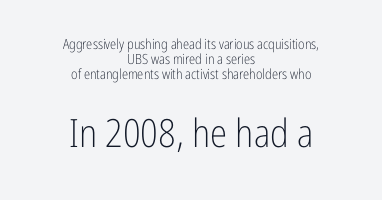
The typeface chosen for these lines omits serifs. Rendered with straight, roman letterforms. The block sitting lower on the canvas is the one with enlarged characters. What stands out about the letter spacing? Nothing — it is the standard amount. The face used here is proportionally spaced, like ordinary book or web type.
